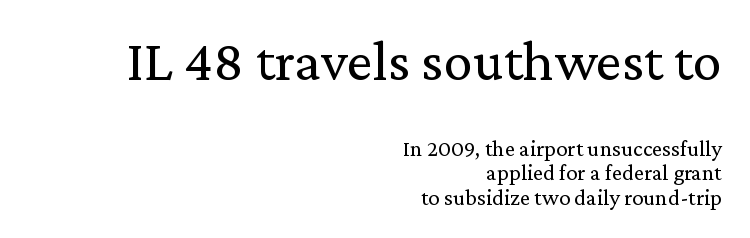
The string is rendered with underlining switched off. In terms of letterform style, serifs are clearly present. Leftover space on each line is placed entirely before the opening word. The weight tops out at a normal text grade.
